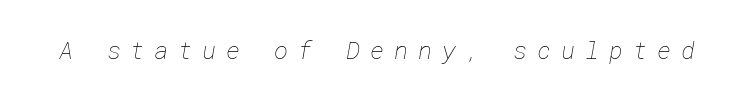
{"bold": "no", "underline": "no", "letter_spacing": "wide", "letter_spacing_em": 0.41, "glyph_px": 24}
